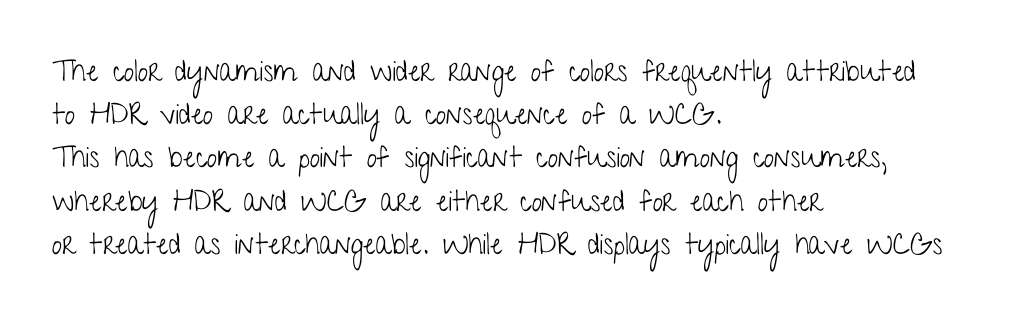
{"serif": "no", "italic": "no", "bold": "no", "weight": "light", "width": "condensed", "stroke_contrast": "low", "x_height": "medium", "monospaced": "no", "underline": "no", "align": "left", "line_spacing": "normal", "line_spacing_ratio": 1.49, "letter_spacing": "normal", "letter_spacing_em": 0.0, "glyph_px": 29}
